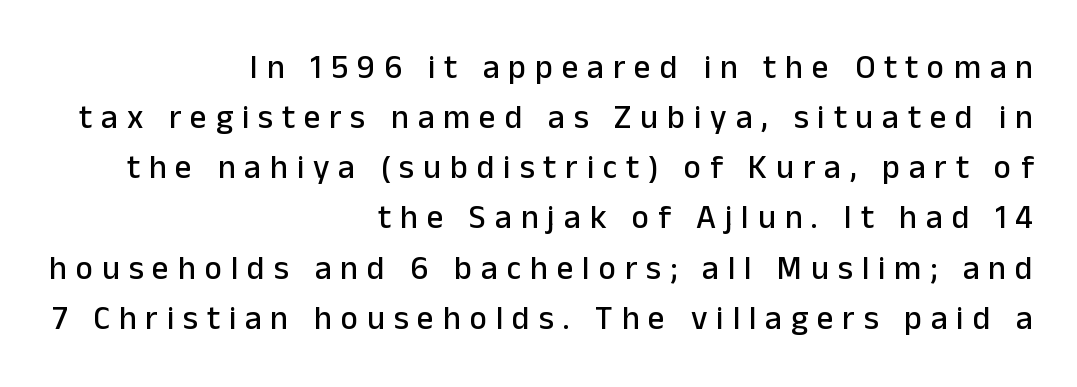
The image shows 33 px sans-serif type, upright; set right-aligned, normal line spacing (1.52x), unusually wide letter spacing (+0.27 em), not underlined; low stroke contrast and a medium x-height.
